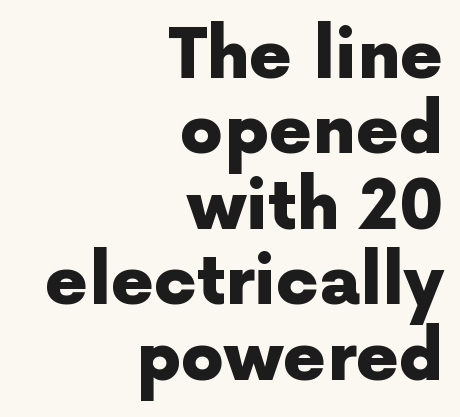
{"serif": "no", "italic": "no", "bold": "yes", "weight": "heavy", "width": "normal", "x_height": "medium", "monospaced": "no", "underline": "no", "align": "right", "line_spacing": "tight", "line_spacing_ratio": 1.11, "letter_spacing": "normal", "letter_spacing_em": 0.0, "glyph_px": 68}
